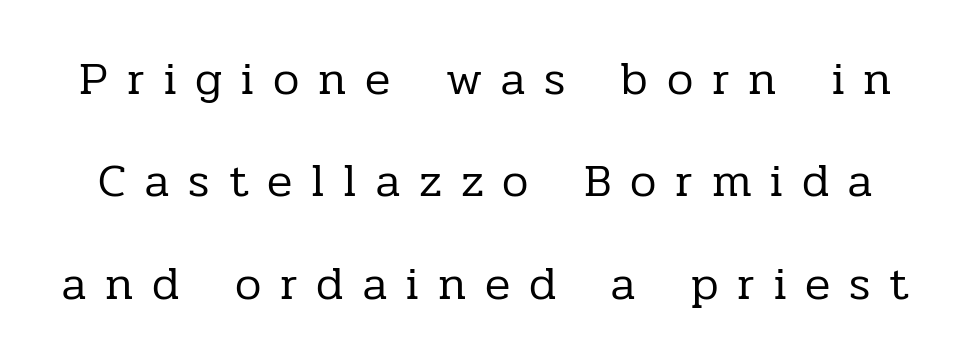
Q: Is the text bold? A: No.
Q: Is the text italic (slanted)? A: No, it is upright.
Q: Is the typeface a serif or a sans-serif typeface? A: Serif.
Q: Is the text underlined? A: No.
Q: Is the spacing between letters normal or unusually wide? A: Unusually wide.
Q: Is the spacing between lines tight, normal or loose? A: Loose.
Q: Width (condensed, normal, or wide)? A: Normal.
Q: Stroke contrast? A: Low.
Q: x-height? A: Medium.
Q: Monospaced? A: No.
